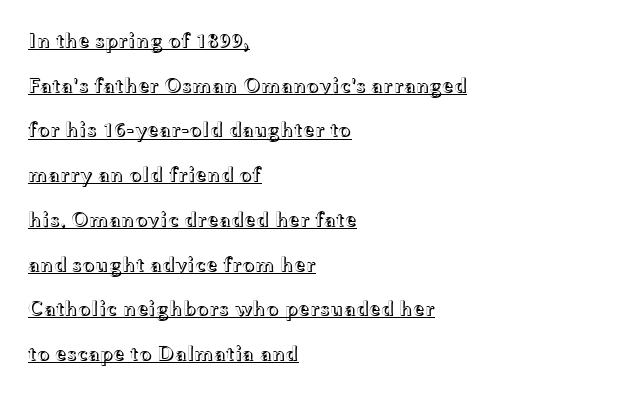
Q: Is the text italic (slanted)? A: No, it is upright.
Q: Is the text underlined? A: Yes.
Q: How is the paragraph aligned? A: Left-aligned.
Q: Is the spacing between letters normal or unusually wide? A: Normal.
Q: Is the spacing between lines tight, normal or loose? A: Loose.
